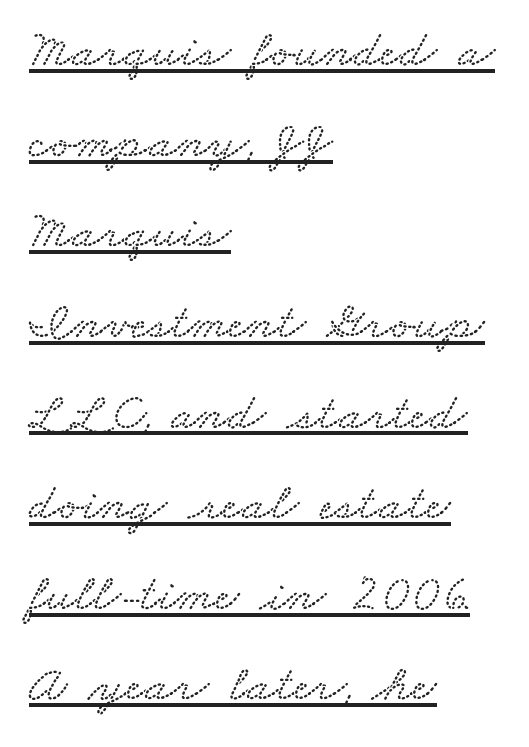
{"width": "wide", "stroke_contrast": "low", "x_height": "small", "monospaced": "no", "underline": "yes", "align": "left", "line_spacing_ratio": 1.71, "letter_spacing": "normal", "letter_spacing_em": 0.0, "glyph_px": 53}
